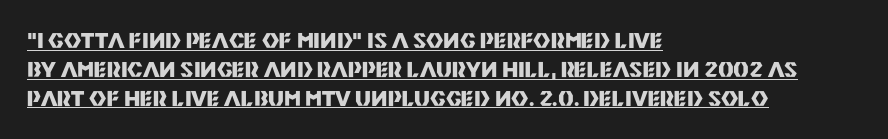
{"italic": "no", "bold": "yes", "underline": "yes", "align": "left", "line_spacing": "normal", "line_spacing_ratio": 1.37, "letter_spacing": "normal", "letter_spacing_em": 0.0, "glyph_px": 21}
